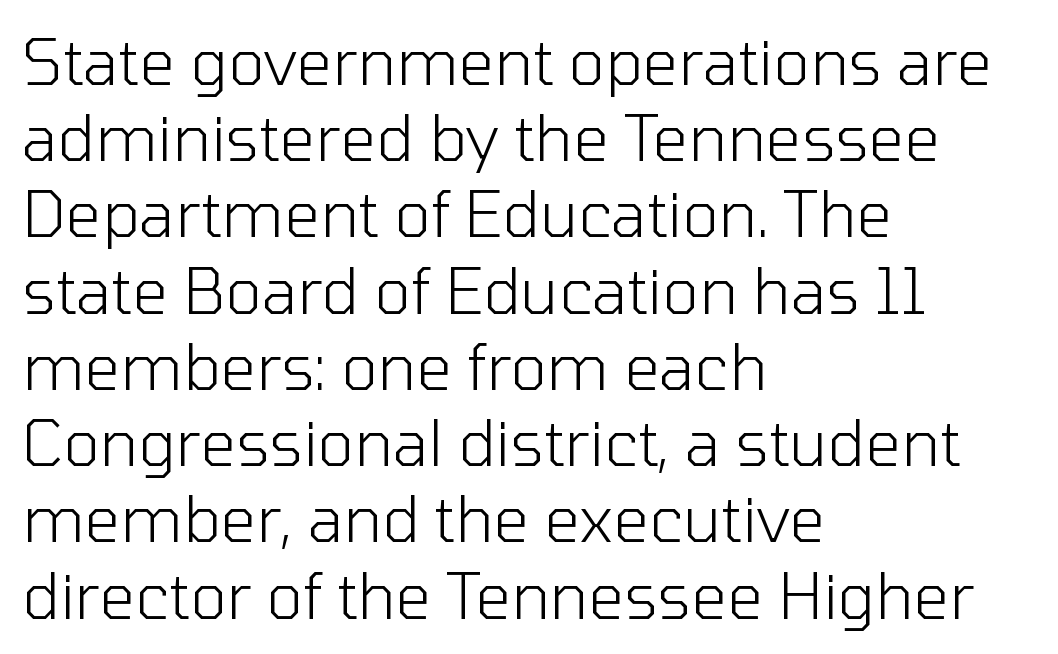
The image shows 63 px light sans-serif type, upright; set left-aligned, line spacing 1.21x, normal letter spacing, not underlined; low stroke contrast and a medium x-height.
